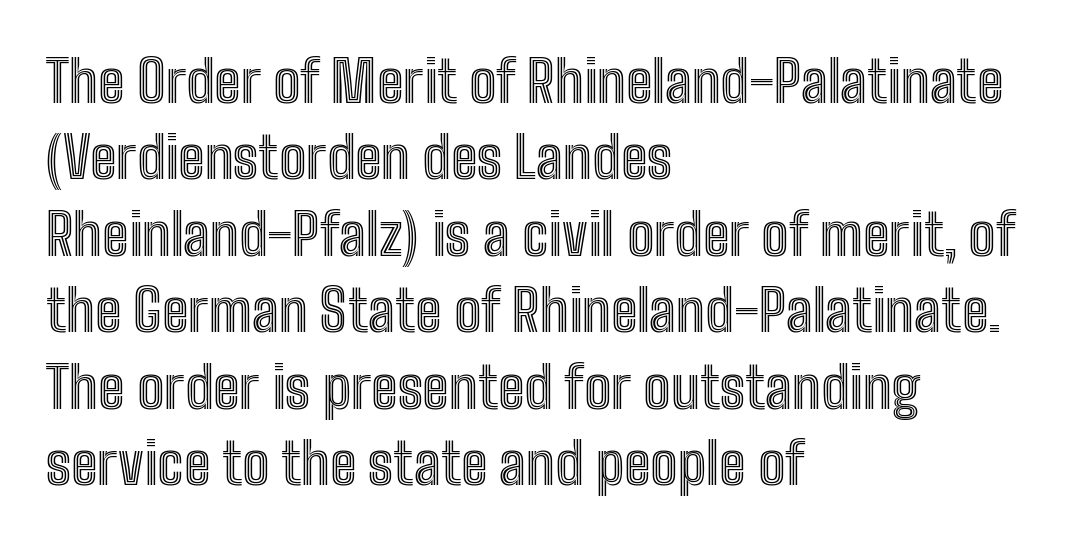
The image shows 57 px condensed type, upright; set left-aligned, normal line spacing (1.34x), normal letter spacing, not underlined; a medium x-height.
